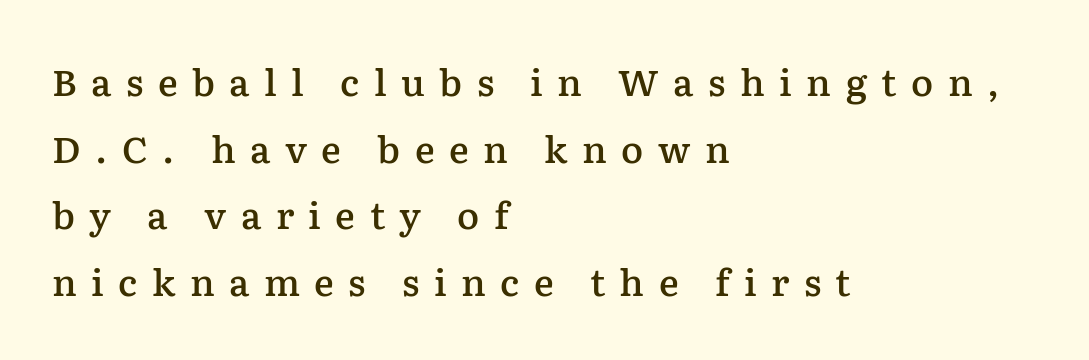
This is the in-between weight designers call semibold or demi. Does the lettering tilt? It doesn't — this is upright. Typographically, this falls in the serif category. Caption: multi-line text, flush left, ragged right. A typesetter would call this proportional, since set widths differ per character. Beneath every word, the page is bare.
